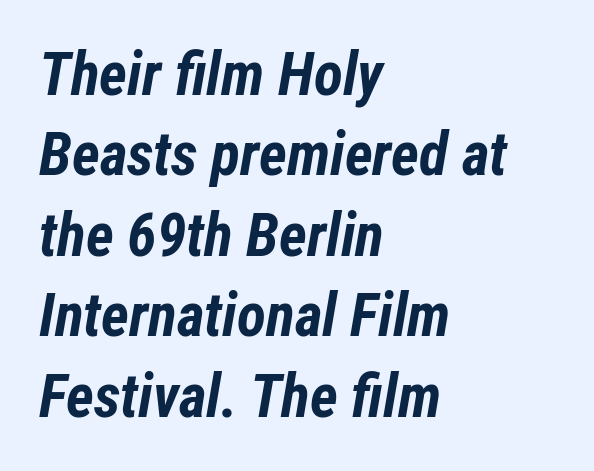
Q: Is the text bold? A: Yes.
Q: Is the text italic (slanted)? A: Yes, it leans right by about 12 degrees.
Q: Is the text underlined? A: No.
Q: How is the paragraph aligned? A: Left-aligned.
Q: Is the spacing between letters normal or unusually wide? A: Normal.
Q: Is the spacing between lines tight, normal or loose? A: Normal.
Q: Width (condensed, normal, or wide)? A: Condensed.
Q: Stroke contrast? A: Low.
Q: x-height? A: Medium.
Q: Monospaced? A: No.
